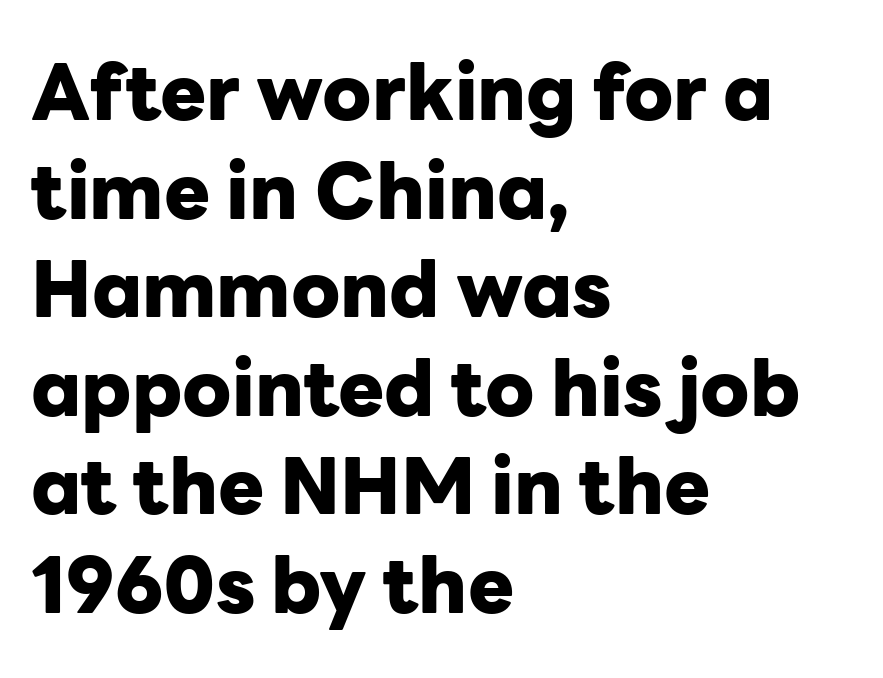
Q: Is the text bold? A: Yes.
Q: Is the text italic (slanted)? A: No, it is upright.
Q: Is the typeface a serif or a sans-serif typeface? A: Sans-serif.
Q: Is the text underlined? A: No.
Q: How is the paragraph aligned? A: Left-aligned.
Q: Is the spacing between letters normal or unusually wide? A: Normal.
Q: Is the spacing between lines tight, normal or loose? A: Normal.
Q: Width (condensed, normal, or wide)? A: Normal.
Q: Stroke contrast? A: Low.
Q: x-height? A: Medium.
Q: Monospaced? A: No.
